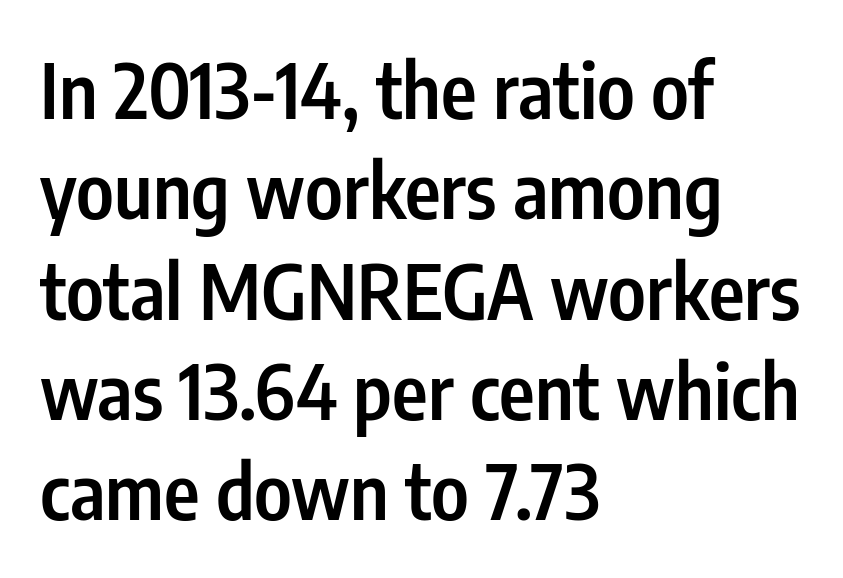
{"serif": "no", "italic": "no", "bold": "semi", "weight": "semibold", "width": "condensed", "stroke_contrast": "low", "x_height": "medium", "monospaced": "no", "underline": "no", "align": "left", "line_spacing": "normal", "line_spacing_ratio": 1.32, "letter_spacing": "normal", "letter_spacing_em": 0.0, "glyph_px": 76}
